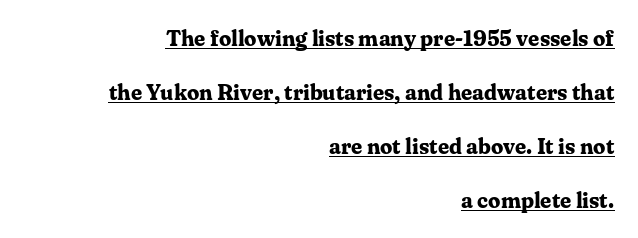
{"italic": "no", "bold": "yes", "underline": "yes", "align": "right", "line_spacing": "loose", "line_spacing_ratio": 2.45, "letter_spacing": "normal", "letter_spacing_em": 0.0, "glyph_px": 22}
